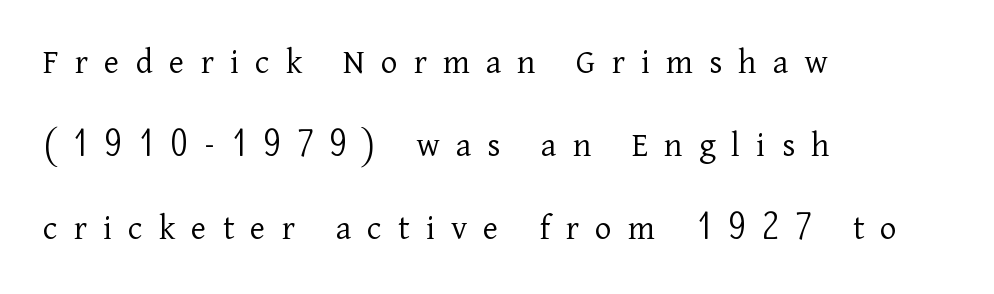
{"serif": "yes", "italic": "no", "bold": "no", "weight": "light", "width": "normal", "stroke_contrast": "low", "x_height": "medium", "monospaced": "no", "underline": "no", "align": "left", "line_spacing": "loose", "line_spacing_ratio": 2.3, "letter_spacing": "wide", "letter_spacing_em": 0.45, "glyph_px": 36}
